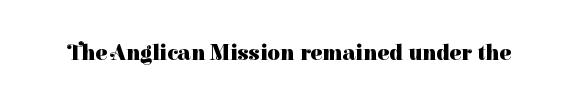
The image shows 22 px bold type, upright; set normal letter spacing, not underlined.
